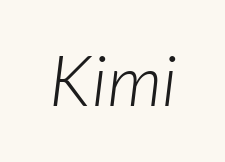
The image shows 70 px light sans-serif type; set normal letter spacing, not underlined; low stroke contrast and a medium x-height.
